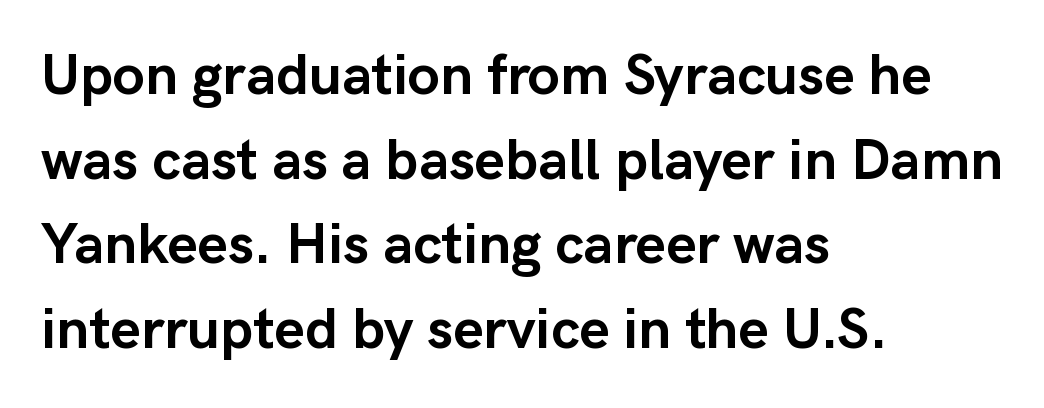
Is the type bold? Yes — the strokes are clearly thick and heavy. To sum up the face: it is a sans, with no serifs. Proportional: the letters do not fall into vertical columns. A typesetter would mark this as roman, not italic.
